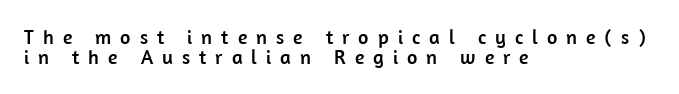
{"italic": "no", "underline": "no", "align": "left", "line_spacing": "tight", "line_spacing_ratio": 1.01, "letter_spacing": "wide", "letter_spacing_em": 0.45, "glyph_px": 20}
